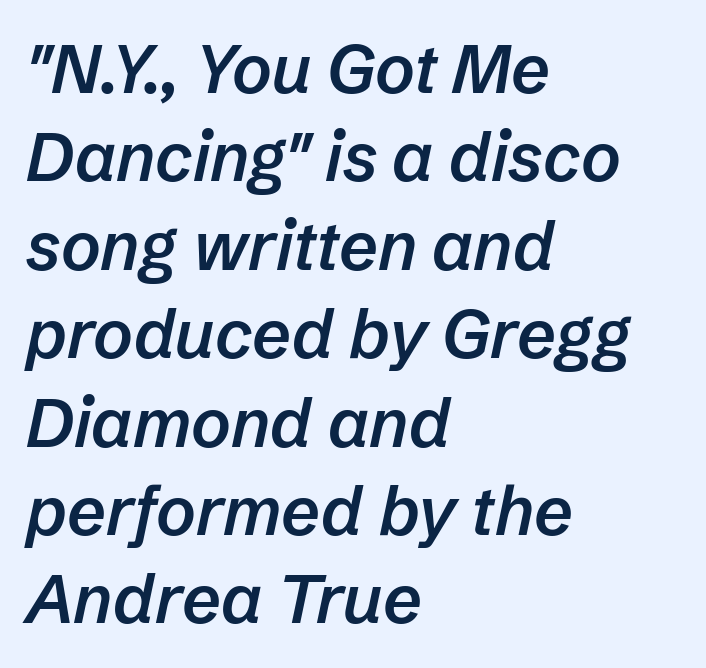
The image shows 68 px semibold type, italic (leaning right); set left-aligned, normal line spacing (1.3x), normal letter spacing, not underlined; low stroke contrast and a medium x-height.
